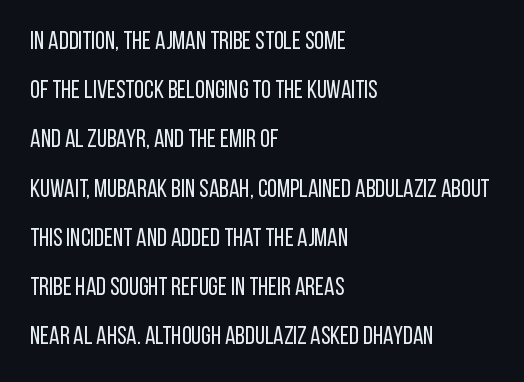
Anything drawn beneath the words? Only blank space. The font's upright variant was chosen for this text. Rows of type keep a wide berth in the vertical direction. Stems and bowls with no extra thickness — not bold.
